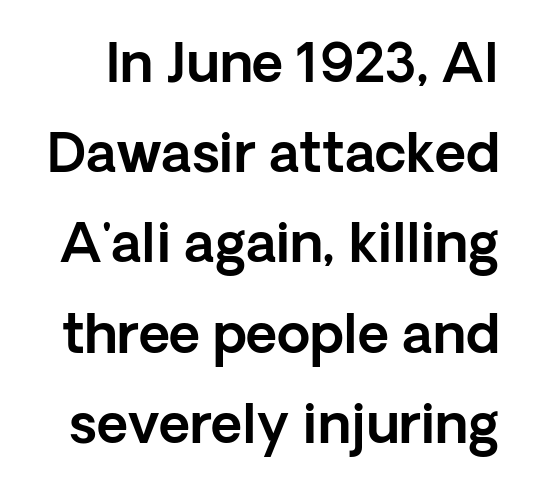
This rendering features lettering with no underline. A typesetter would mark this as roman, not italic. Honestly, the letter spacing is just normal — you wouldn't notice it. The type family on display is of the sans-serif kind. Looks like regular typesetting: each glyph gets only the width it needs. Does the leading feel generous? No, just average.
